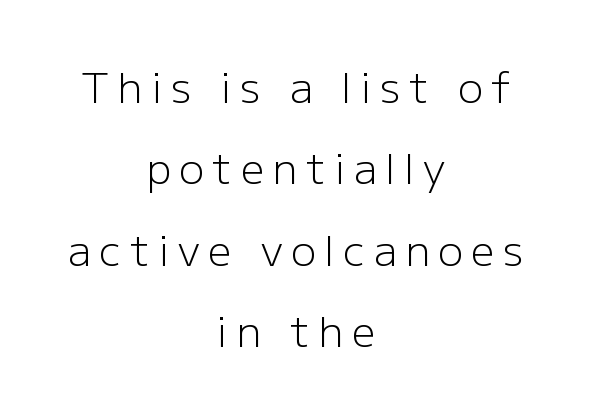
The tracking jumps out immediately: characters are airy and widely separated. Check under the words: just untouched page. Ordinary non-slanted type is in use. A great deal of white space separates one row of letters from the next.
